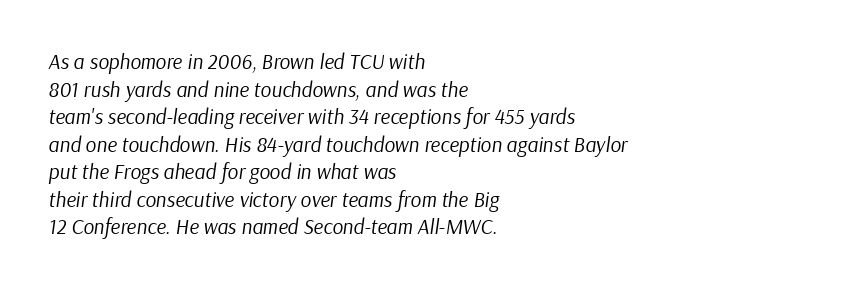
{"italic": "yes", "lean": "right", "slant_degrees": 9, "bold": "no", "underline": "no", "align": "left", "line_spacing": "normal", "line_spacing_ratio": 1.31, "letter_spacing": "normal", "letter_spacing_em": 0.0, "glyph_px": 21}
